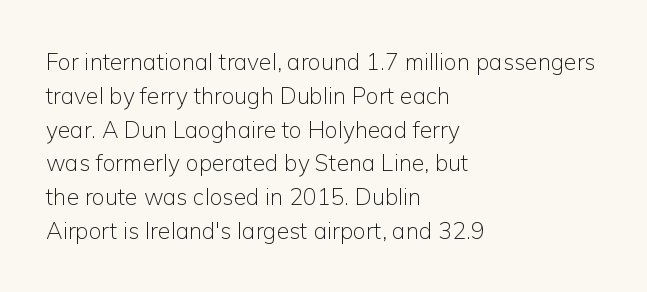
Q: Is the text bold? A: No.
Q: Is the text italic (slanted)? A: No, it is upright.
Q: Is the text underlined? A: No.
Q: How is the paragraph aligned? A: Left-aligned.
Q: Is the spacing between letters normal or unusually wide? A: Normal.
Q: Is the spacing between lines tight, normal or loose? A: Normal.
